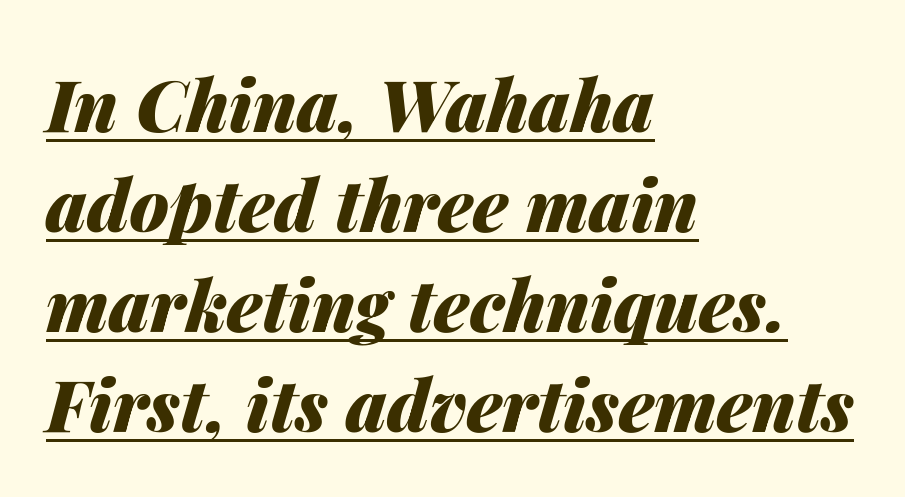
Posture: slanted. Looks like regular typesetting: each glyph gets only the width it needs. On the weight axis this lands at bold, roughly 700. The rendering anchors every line to the left-hand side. A normal amount of white space separates one row of letters from the next. The rendering keeps characters at their native spacing.
